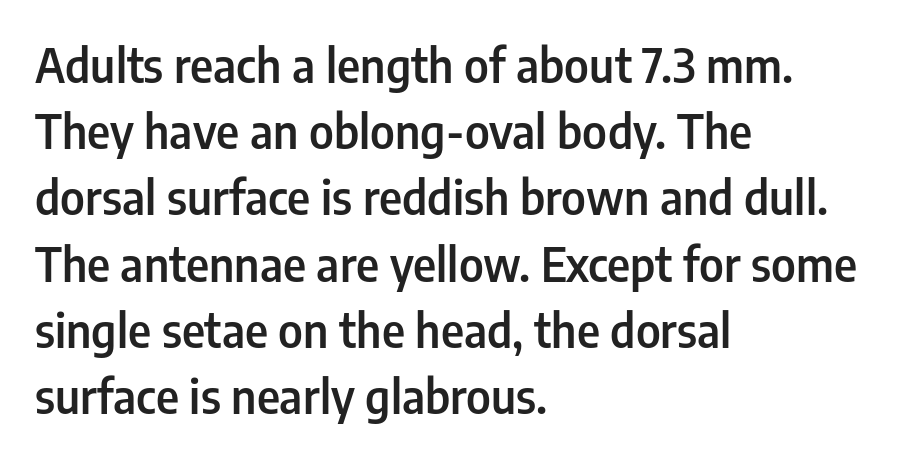
The image shows 46 px semibold, condensed sans-serif type, upright; set left-aligned, normal line spacing (1.44x), normal letter spacing, not underlined; low stroke contrast and a medium x-height.
